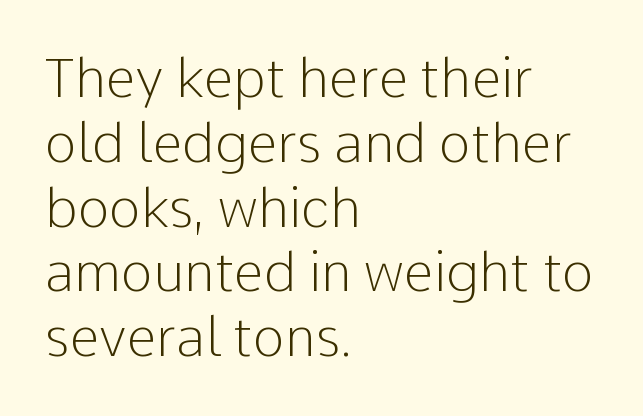
{"serif": "no", "italic": "no", "bold": "no", "weight": "light", "width": "normal", "stroke_contrast": "low", "x_height": "medium", "monospaced": "no", "underline": "no", "align": "left", "line_spacing_ratio": 1.2, "letter_spacing": "normal", "letter_spacing_em": 0.0, "glyph_px": 54}
